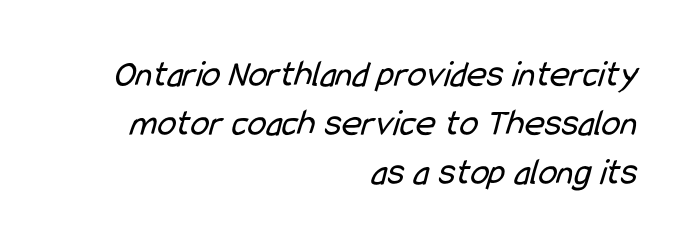
{"serif": "no", "bold": "no", "weight": "regular", "width": "condensed", "stroke_contrast": "low", "x_height": "medium", "monospaced": "no", "underline": "no", "align": "right", "line_spacing": "normal", "line_spacing_ratio": 1.29, "letter_spacing": "normal", "letter_spacing_em": 0.0, "glyph_px": 38}
